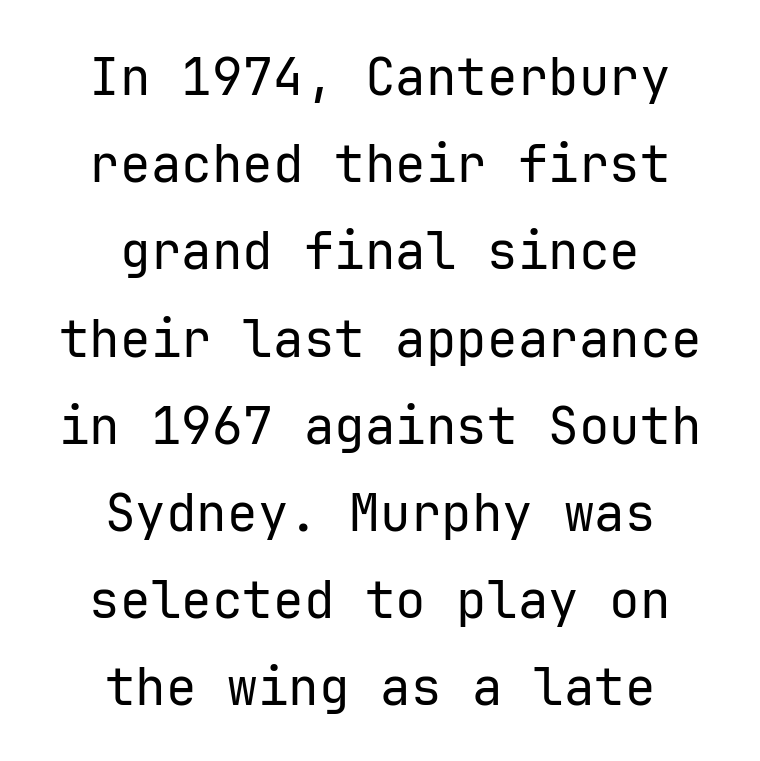
{"serif": "no", "italic": "no", "bold": "no", "weight": "regular", "width": "normal", "stroke_contrast": "low", "x_height": "medium", "monospaced": "yes", "underline": "no", "align": "center", "line_spacing_ratio": 1.71, "letter_spacing": "normal", "letter_spacing_em": 0.0, "glyph_px": 51}
